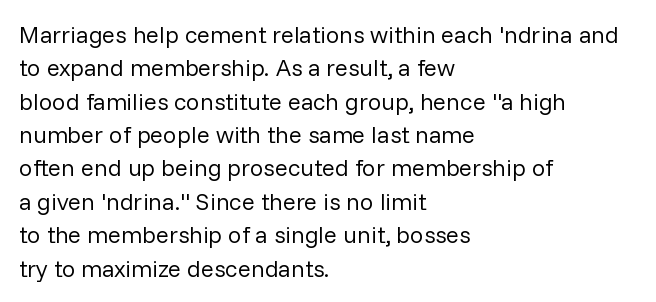
Q: Is the text bold? A: No.
Q: Is the text italic (slanted)? A: No, it is upright.
Q: Is the text underlined? A: No.
Q: How is the paragraph aligned? A: Left-aligned.
Q: Is the spacing between letters normal or unusually wide? A: Normal.
Q: Is the spacing between lines tight, normal or loose? A: Normal.
